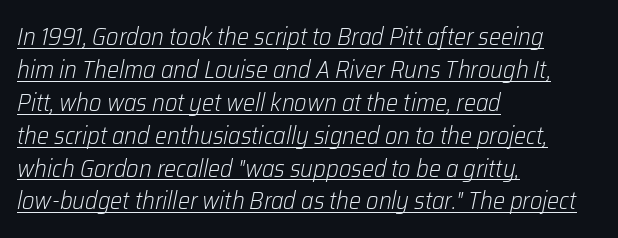
Stroke thickness stays within the range of a standard reading face or lighter. Each line starts at the same left margin while the right side varies. Tall strokes in this sample are angled rather than plumb. The words here are underlined. The vertical gap from one line to the next is medium. Look at the tracking — it's just the regular setting, nothing added.
